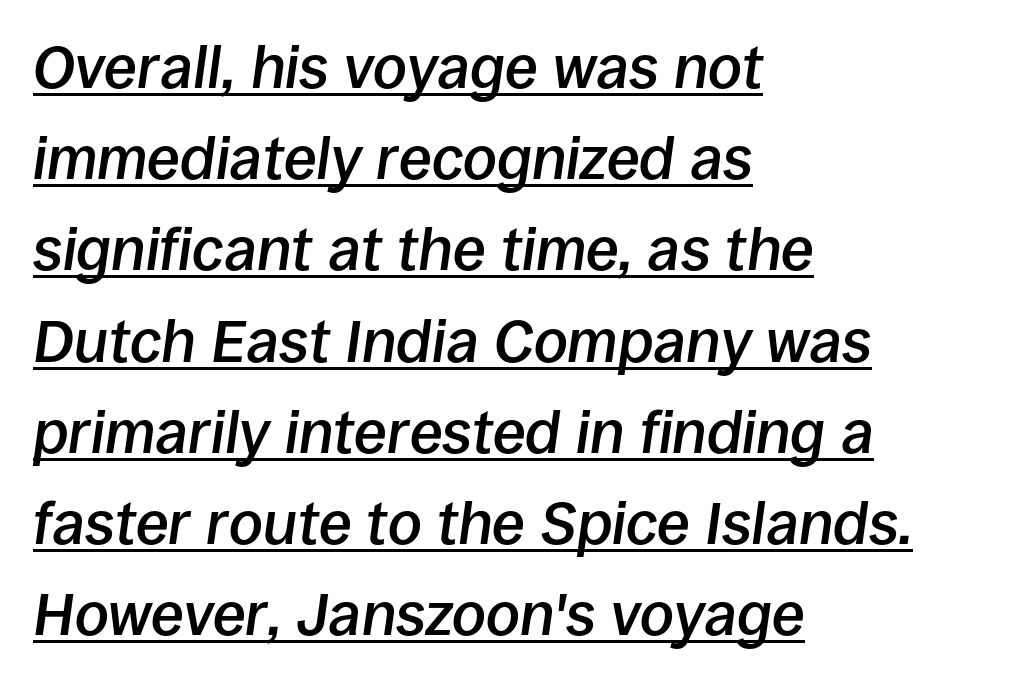
{"italic": "yes", "lean": "right", "slant_degrees": 8, "bold": "semi", "weight": "semibold", "width": "normal", "stroke_contrast": "low", "x_height": "large", "monospaced": "no", "underline": "yes", "align": "left", "line_spacing": "normal", "line_spacing_ratio": 1.52, "letter_spacing": "normal", "letter_spacing_em": 0.0, "glyph_px": 60}
